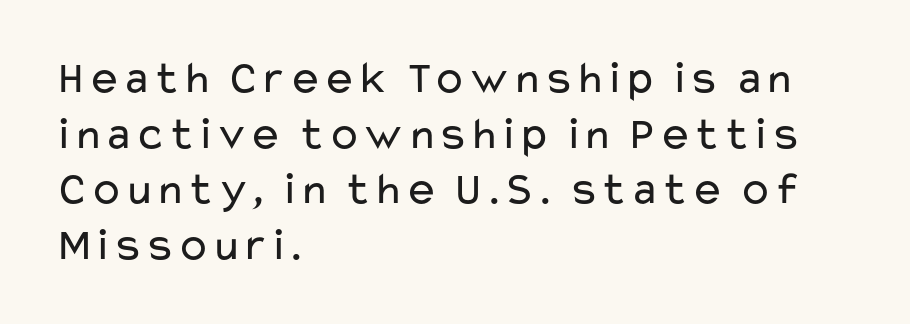
The space beneath each line is pristine and unruled. Letter spacing: default. The strokes are not fattened; the text isn't bold. Examine the stroke ends and you'll find no serifs.
